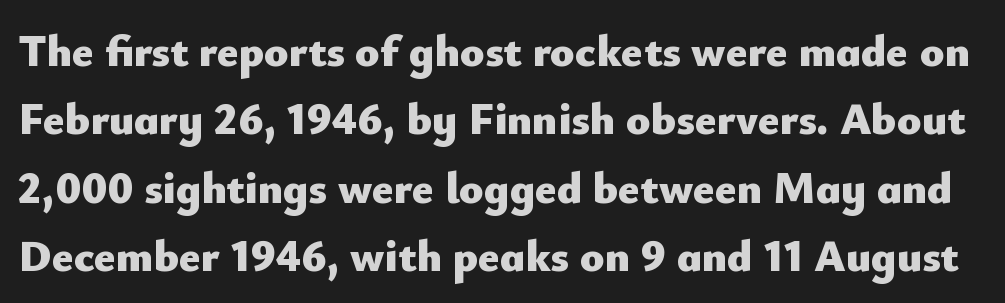
Plain, unruled lines of type. A typesetter would call this leading conventional body-copy spacing. This rendering employs a face without finishing strokes, i.e., a sans-serif. Do the letters lean? They stand straight. Short note: letters normally spaced. Thick stems and heavy bowls — unmistakably bold.
